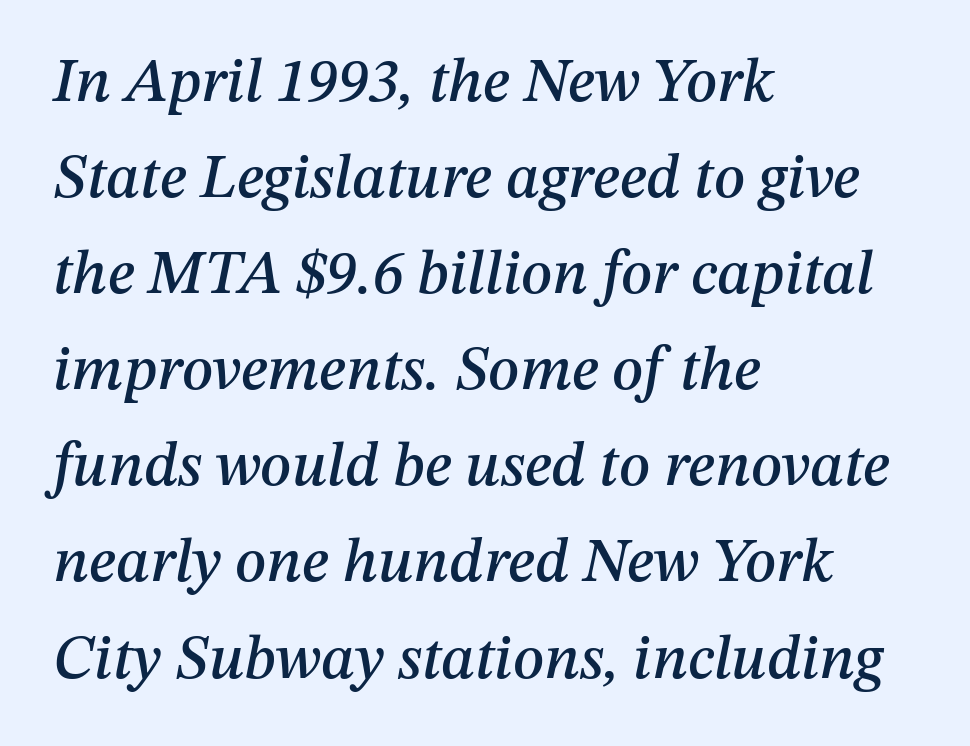
Q: Is the text italic (slanted)? A: Yes, it leans right by about 12 degrees.
Q: Is the text underlined? A: No.
Q: How is the paragraph aligned? A: Left-aligned.
Q: Is the spacing between letters normal or unusually wide? A: Normal.
Q: Is the spacing between lines tight, normal or loose? A: Normal.
Q: Width (condensed, normal, or wide)? A: Normal.
Q: Stroke contrast? A: Medium.
Q: x-height? A: Medium.
Q: Monospaced? A: No.
